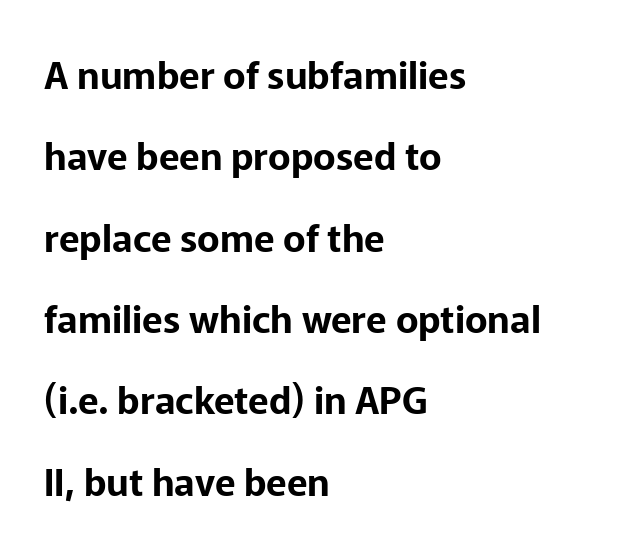
{"serif": "no", "italic": "no", "width": "normal", "stroke_contrast": "low", "x_height": "medium", "monospaced": "no", "underline": "no", "align": "left", "line_spacing": "loose", "line_spacing_ratio": 2.14, "letter_spacing": "normal", "letter_spacing_em": 0.0, "glyph_px": 38}
